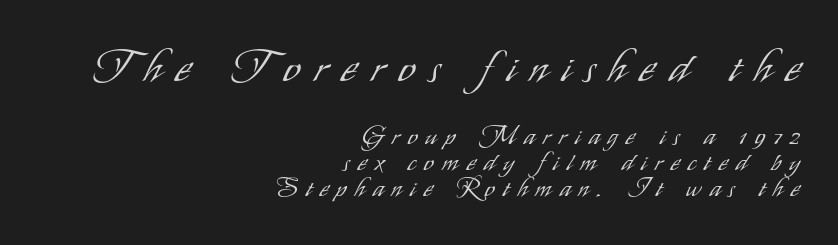
{"serif": "no", "bold": "no", "weight": "light", "width": "condensed", "stroke_contrast": "low", "x_height": "small", "monospaced": "no", "underline": "no", "align": "right", "line_spacing": "tight", "line_spacing_ratio": 1.05, "letter_spacing": "wide", "letter_spacing_em": 0.34, "larger_block": "first", "size_ratio": 1.72, "glyph_px": 43}
